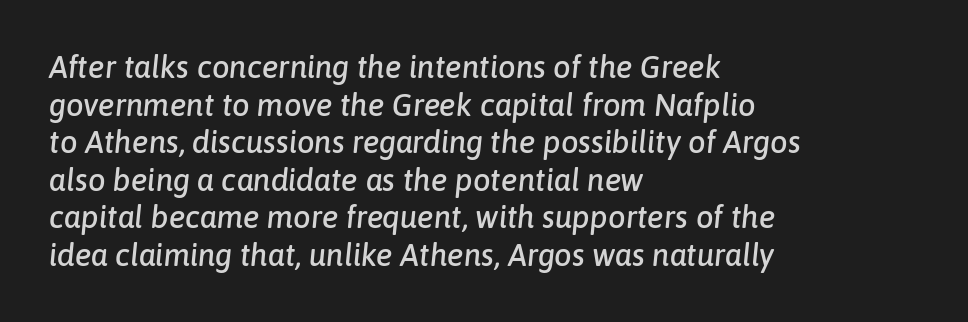
{"italic": "yes", "lean": "right", "slant_degrees": 6, "width": "normal", "stroke_contrast": "low", "x_height": "medium", "monospaced": "no", "underline": "no", "align": "left", "line_spacing_ratio": 1.21, "letter_spacing": "normal", "letter_spacing_em": 0.0, "glyph_px": 31}
